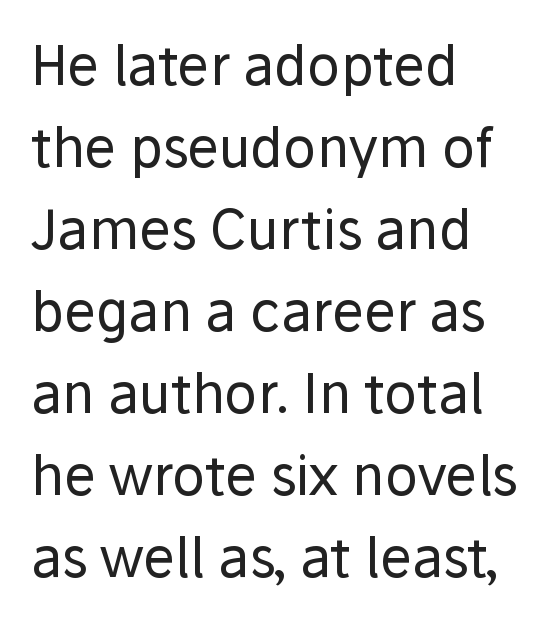
A sans-serif font was chosen for this passage. Look at the tracking — it's just the regular setting, nothing added. The block of text has a typical density, with ordinary space between rows. A student would call this left alignment; a typographer would say flush left, rag right. The face used here is proportionally spaced, like ordinary book or web type. The letters stand upright; this is a roman face.
